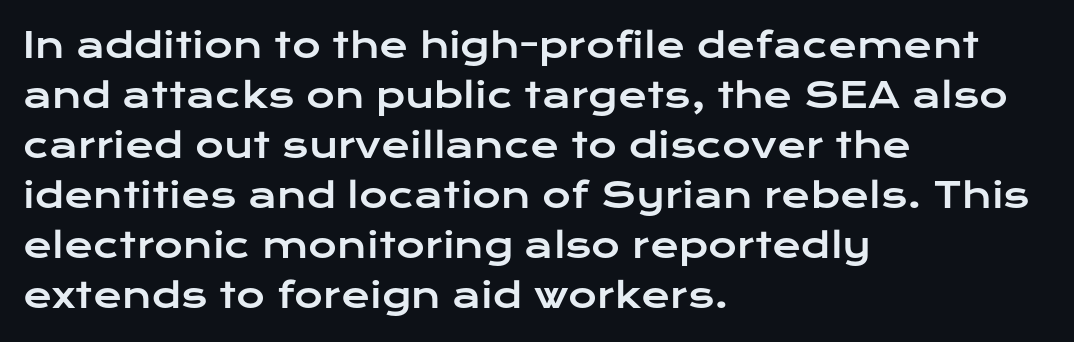
The image shows 35 px wide sans-serif type, upright; set left-aligned, normal line spacing (1.43x), normal letter spacing, not underlined; low stroke contrast and a medium x-height.
